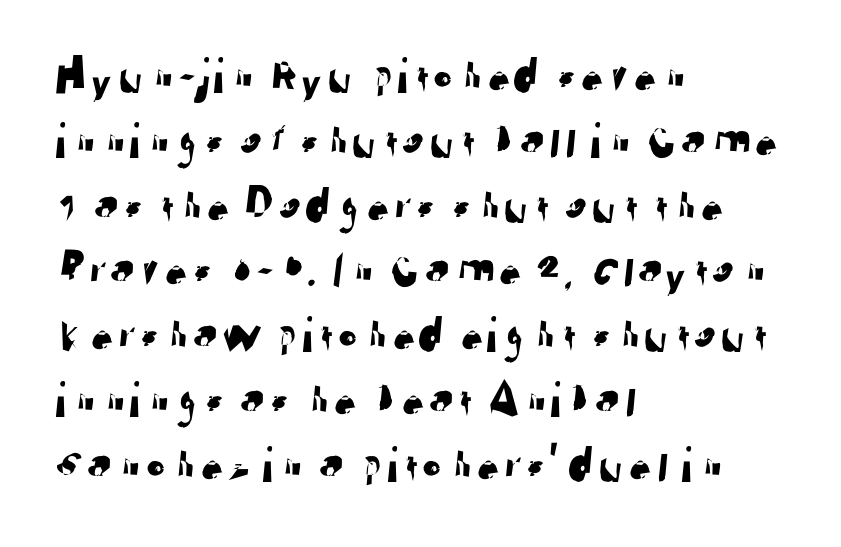
Varying glyph widths throughout — classic text-font behaviour. The rendering anchors every line to the left-hand side. The type is set solid horizontally, with unmodified tracking. The space between consecutive lines is moderate.
